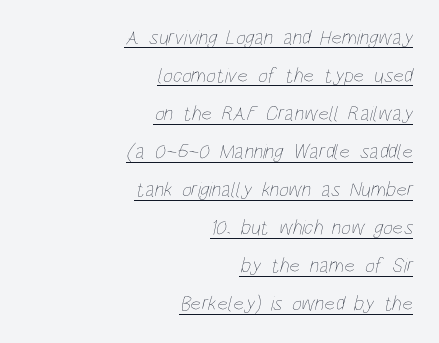
Stems and bowls with no extra thickness — not bold. The setting favours the right margin, as signatures and pull-quotes sometimes do. This sample carries an underscore along the baseline area. Nothing unusual about the tracking: characters are spaced as the font intends.
